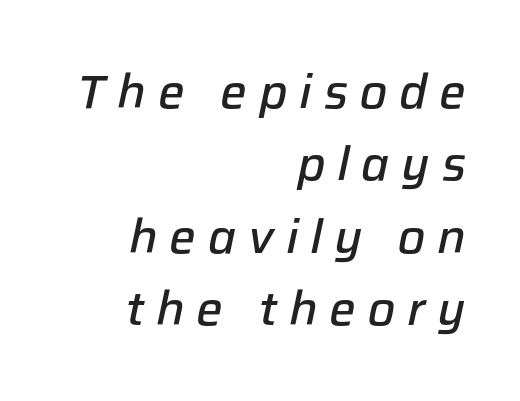
Q: Is the text bold? A: Semi-bold.
Q: Is the text italic (slanted)? A: Yes, it leans right by about 12 degrees.
Q: Is the text underlined? A: No.
Q: How is the paragraph aligned? A: Right-aligned.
Q: Is the spacing between letters normal or unusually wide? A: Unusually wide.
Q: Is the spacing between lines tight, normal or loose? A: Normal.
Q: Width (condensed, normal, or wide)? A: Normal.
Q: Stroke contrast? A: Low.
Q: x-height? A: Medium.
Q: Monospaced? A: No.
